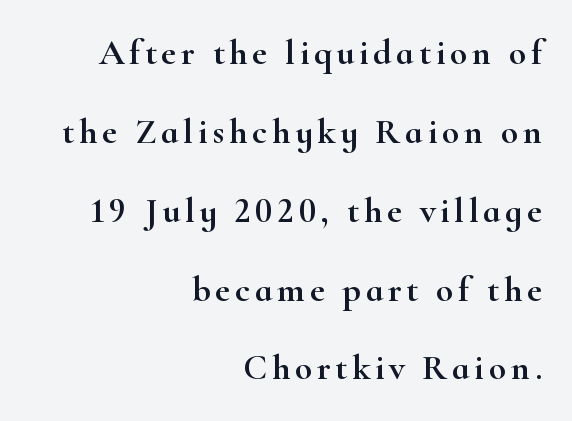
{"serif": "yes", "italic": "no", "width": "wide", "stroke_contrast": "high", "x_height": "small", "monospaced": "no", "underline": "no", "align": "right", "line_spacing": "loose", "line_spacing_ratio": 2.19, "glyph_px": 36}
